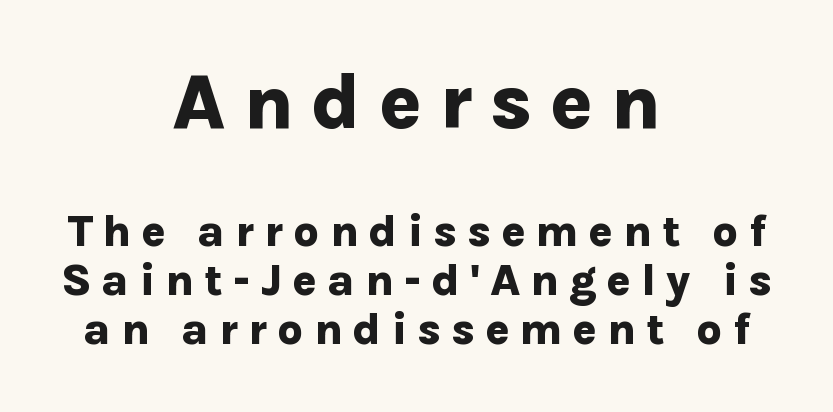
The image shows 79 px bold sans-serif type, upright; set centered, tight line spacing (1.09x), unusually wide letter spacing (+0.22 em), not underlined; the first (top) block is 1.76x larger; low stroke contrast and a medium x-height.
